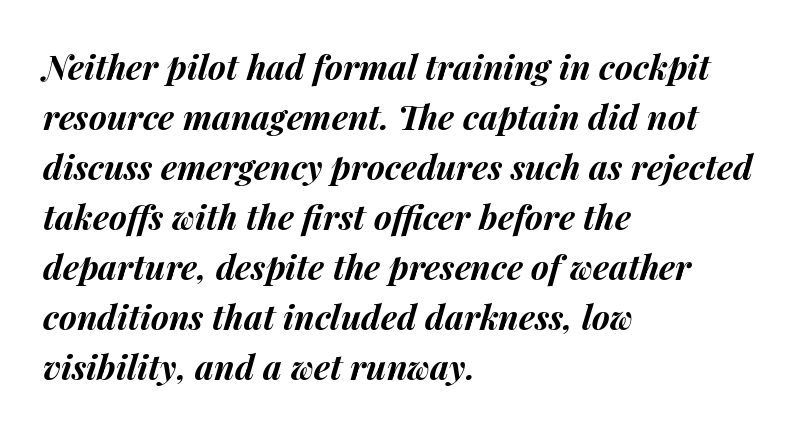
{"italic": "yes", "lean": "right", "slant_degrees": 14, "bold": "yes", "weight": "bold", "width": "normal", "stroke_contrast": "medium", "x_height": "medium", "monospaced": "no", "underline": "no", "align": "left", "line_spacing": "normal", "line_spacing_ratio": 1.47, "letter_spacing": "normal", "letter_spacing_em": 0.0, "glyph_px": 34}
